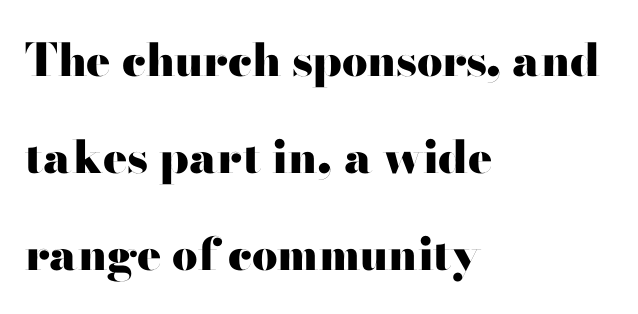
Q: Is the text bold? A: Yes.
Q: Is the text italic (slanted)? A: No, it is upright.
Q: Is the typeface a serif or a sans-serif typeface? A: Sans-serif.
Q: Is the text underlined? A: No.
Q: How is the paragraph aligned? A: Left-aligned.
Q: Is the spacing between letters normal or unusually wide? A: Normal.
Q: Is the spacing between lines tight, normal or loose? A: Loose.
Q: Width (condensed, normal, or wide)? A: Wide.
Q: Stroke contrast? A: High.
Q: x-height? A: Small.
Q: Monospaced? A: No.
